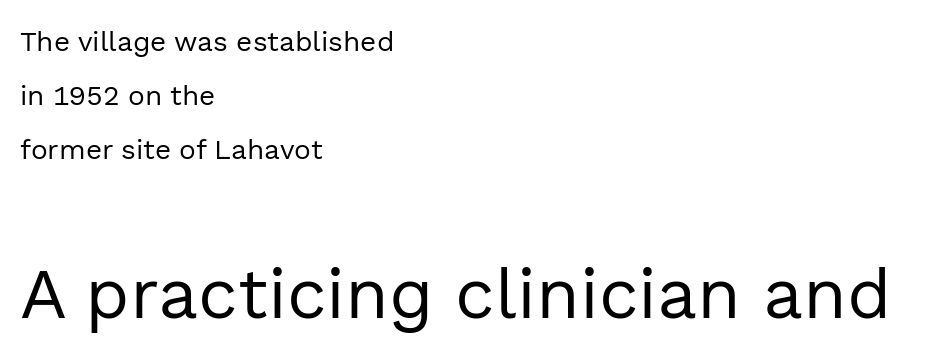
Q: Is the text bold? A: No.
Q: Is the text italic (slanted)? A: No, it is upright.
Q: Is the typeface a serif or a sans-serif typeface? A: Sans-serif.
Q: Is the text underlined? A: No.
Q: How is the paragraph aligned? A: Left-aligned.
Q: Is the spacing between letters normal or unusually wide? A: Normal.
Q: Is the spacing between lines tight, normal or loose? A: Loose.
Q: Which block of text is set in a larger size, the first (top) or the second (bottom)? A: The second (bottom) one.
Q: Width (condensed, normal, or wide)? A: Normal.
Q: x-height? A: Medium.
Q: Monospaced? A: No.
